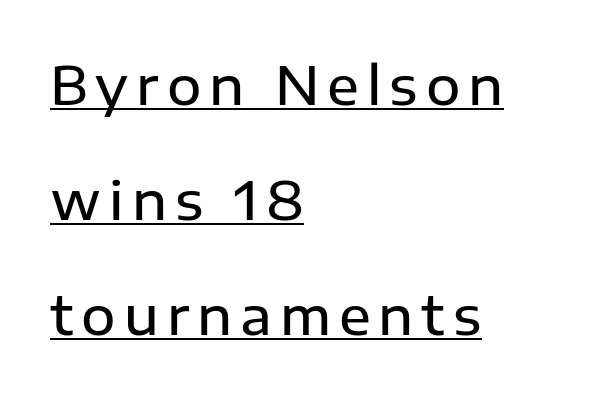
Q: Is the text bold? A: Semi-bold.
Q: Is the text italic (slanted)? A: No, it is upright.
Q: Is the typeface a serif or a sans-serif typeface? A: Sans-serif.
Q: Is the text underlined? A: Yes.
Q: How is the paragraph aligned? A: Left-aligned.
Q: Is the spacing between lines tight, normal or loose? A: Loose.
Q: Width (condensed, normal, or wide)? A: Normal.
Q: Stroke contrast? A: Low.
Q: x-height? A: Medium.
Q: Monospaced? A: No.
